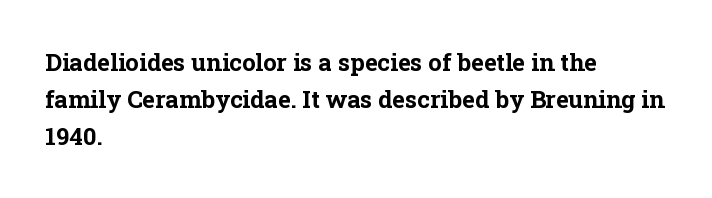
The image shows 24 px bold type, upright; set left-aligned, normal line spacing (1.55x), normal letter spacing, not underlined.
